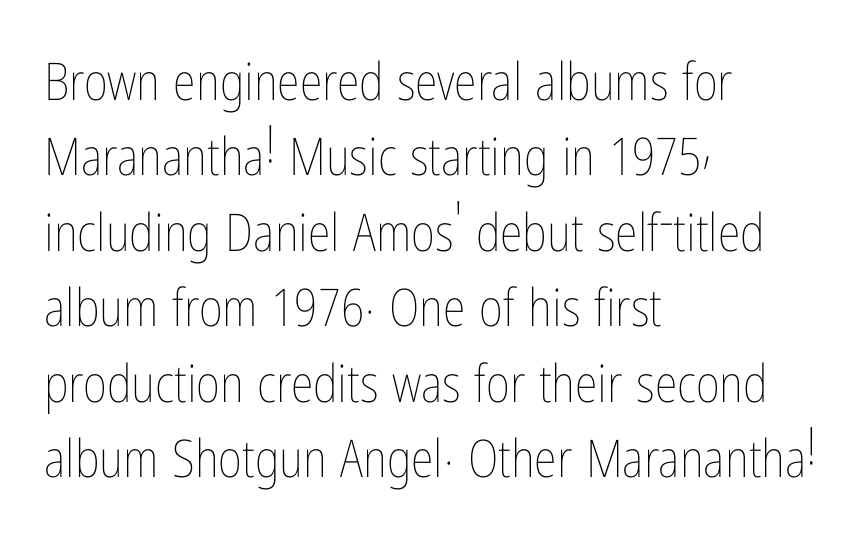
{"italic": "no", "bold": "no", "weight": "thin", "width": "condensed", "stroke_contrast": "low", "x_height": "medium", "monospaced": "no", "underline": "no", "align": "left", "line_spacing": "normal", "line_spacing_ratio": 1.45, "letter_spacing": "normal", "letter_spacing_em": 0.0, "glyph_px": 52}
